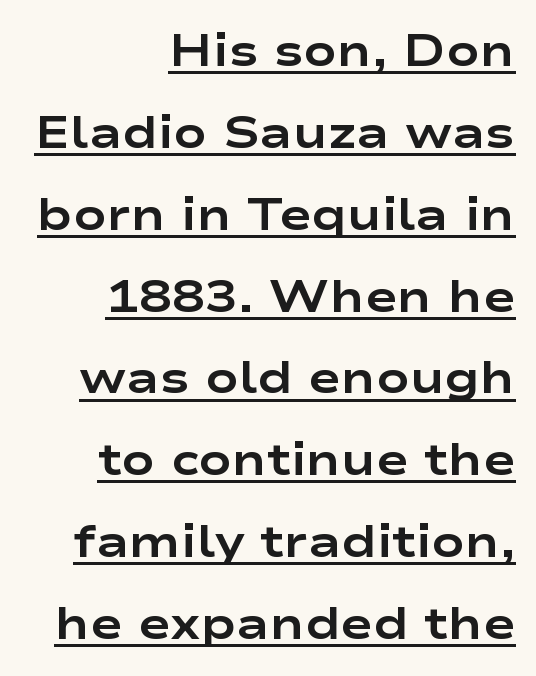
The image shows 44 px bold, wide sans-serif type, upright; set right-aligned, line spacing 1.86x, normal letter spacing, underlined; low stroke contrast and a medium x-height.
